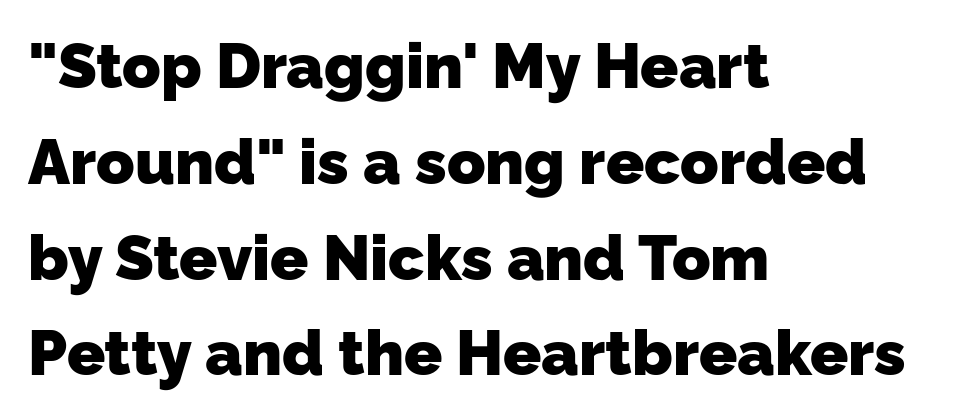
Q: Is the text bold? A: Yes.
Q: Is the typeface a serif or a sans-serif typeface? A: Sans-serif.
Q: Is the text underlined? A: No.
Q: How is the paragraph aligned? A: Left-aligned.
Q: Is the spacing between letters normal or unusually wide? A: Normal.
Q: Is the spacing between lines tight, normal or loose? A: Normal.
Q: Width (condensed, normal, or wide)? A: Normal.
Q: Stroke contrast? A: Low.
Q: x-height? A: Medium.
Q: Monospaced? A: No.
